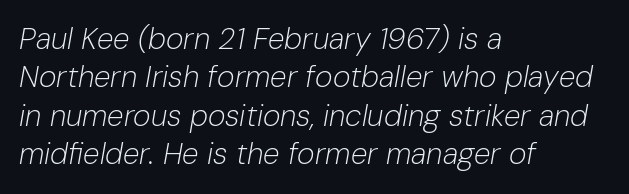
Q: Is the text bold? A: No.
Q: Is the text italic (slanted)? A: Yes, it leans right by about 10 degrees.
Q: Is the text underlined? A: No.
Q: How is the paragraph aligned? A: Left-aligned.
Q: Is the spacing between letters normal or unusually wide? A: Normal.
Q: Is the spacing between lines tight, normal or loose? A: Normal.
Q: Width (condensed, normal, or wide)? A: Normal.
Q: Stroke contrast? A: Low.
Q: x-height? A: Medium.
Q: Monospaced? A: No.
